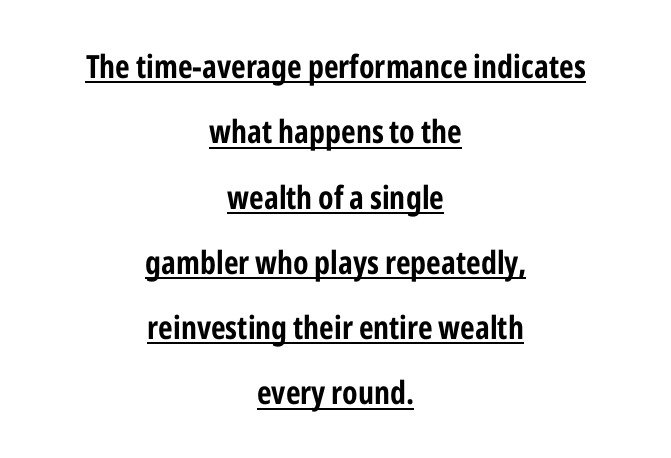
Glance below the letters and you will spot a drawn line. Italic: no, the glyphs are upright roman. Do the characters align in a grid? No, the font is proportional. The type family on display is of the sans-serif kind.
